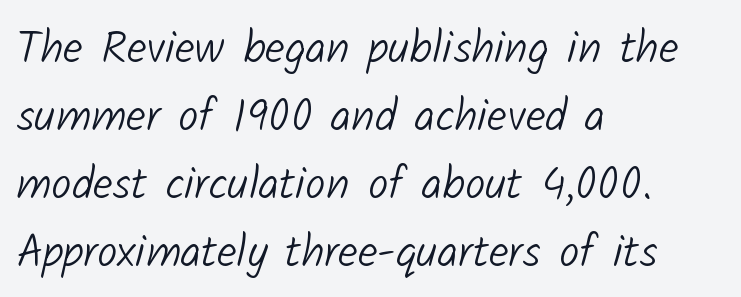
These lines are rendered in a variable-pitch font. The glyphs in this specimen are sans serif. Caption: face not bold, strokes unweighted. Look at the tracking — it's just the regular setting, nothing added.
